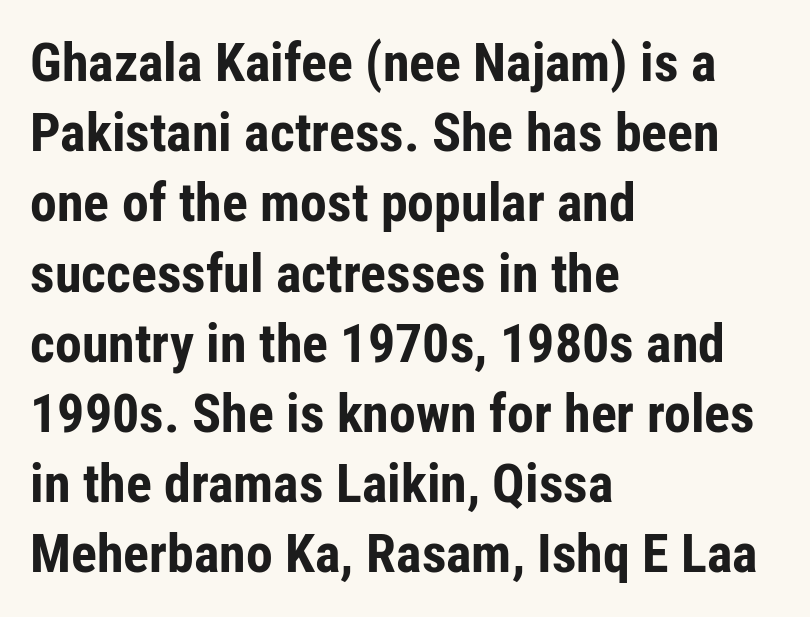
{"serif": "no", "italic": "no", "bold": "yes", "weight": "bold", "width": "condensed", "stroke_contrast": "low", "x_height": "medium", "monospaced": "no", "underline": "no", "align": "left", "line_spacing": "normal", "line_spacing_ratio": 1.3, "letter_spacing": "normal", "letter_spacing_em": 0.0, "glyph_px": 54}
